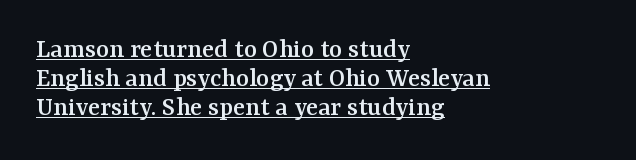
Tracking value appears to be zero — textbook default spacing. A classic flush-left, rag-right setting is used for this passage. A typesetter would call this proportional, since set widths differ per character. Reading down the column, the eye jumps only a short way to each next line. The font's upright variant was chosen for this text. The passage shown is underscored from start to finish.
